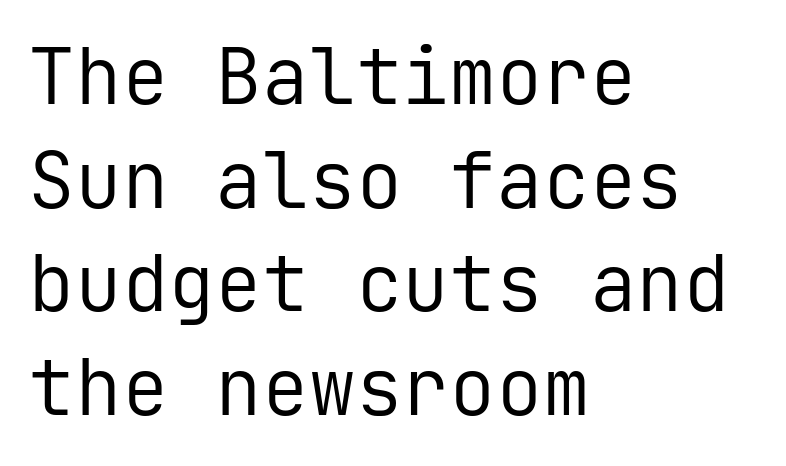
The image shows 78 px regular-weight sans-serif type, upright, monospaced; set left-aligned, normal line spacing (1.33x), normal letter spacing, not underlined; low stroke contrast and a medium x-height.
